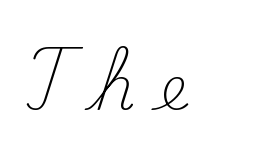
A serif font was chosen for this passage. Here the designer chose a conventional face with non-uniform glyph widths. A clean baseline with only descenders dipping below it. Heaviness? Minimal to ordinary, like unemphasized prose. Is the letter spacing exaggerated? Yes — the characters are pushed far apart.
